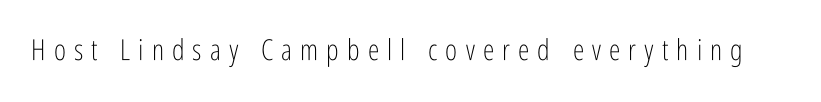
{"serif": "no", "italic": "no", "bold": "no", "weight": "light", "width": "condensed", "stroke_contrast": "low", "x_height": "medium", "monospaced": "no", "underline": "no", "letter_spacing": "wide", "letter_spacing_em": 0.28, "glyph_px": 29}
